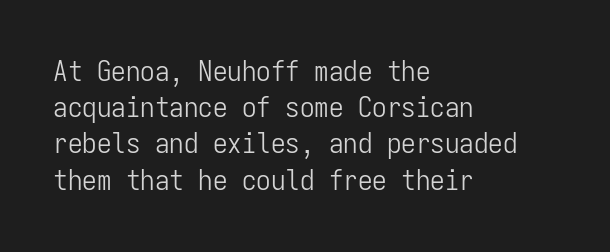
{"serif": "no", "italic": "no", "bold": "no", "weight": "light", "width": "condensed", "stroke_contrast": "low", "x_height": "medium", "monospaced": "yes", "underline": "no", "align": "left", "line_spacing": "normal", "line_spacing_ratio": 1.25, "letter_spacing": "normal", "letter_spacing_em": 0.0, "glyph_px": 29}
